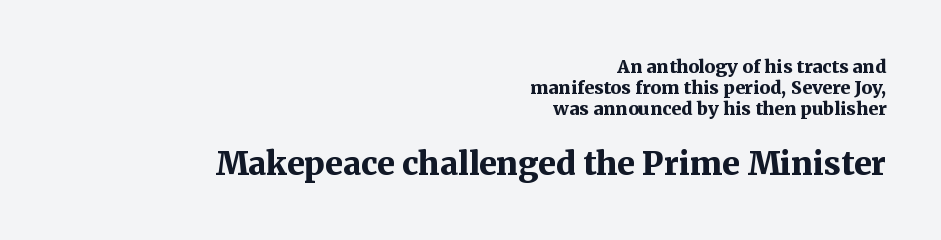
The image shows 32 px bold serif type, upright; set right-aligned, line spacing 1.16x, normal letter spacing, not underlined; the second (bottom) block is 1.78x larger; medium stroke contrast and a medium x-height.
